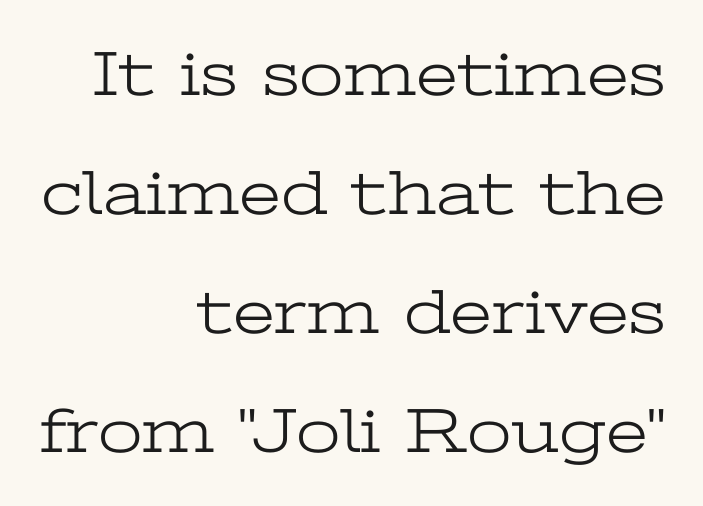
The image shows 64 px light, wide serif type, upright; set right-aligned, line spacing 1.86x, normal letter spacing, not underlined; low stroke contrast and a medium x-height.
